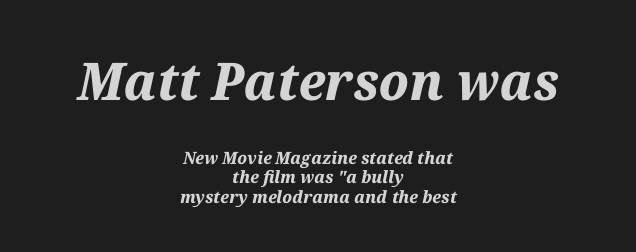
The image shows 52 px bold type, italic (leaning right); set centered, tight line spacing (1.14x), normal letter spacing, not underlined; the first (top) block is 3.06x larger; medium stroke contrast and a medium x-height.
